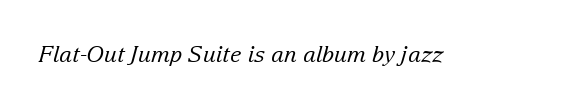
{"italic": "yes", "lean": "right", "slant_degrees": 15, "bold": "no", "underline": "no", "letter_spacing": "normal", "letter_spacing_em": 0.0, "glyph_px": 22}
